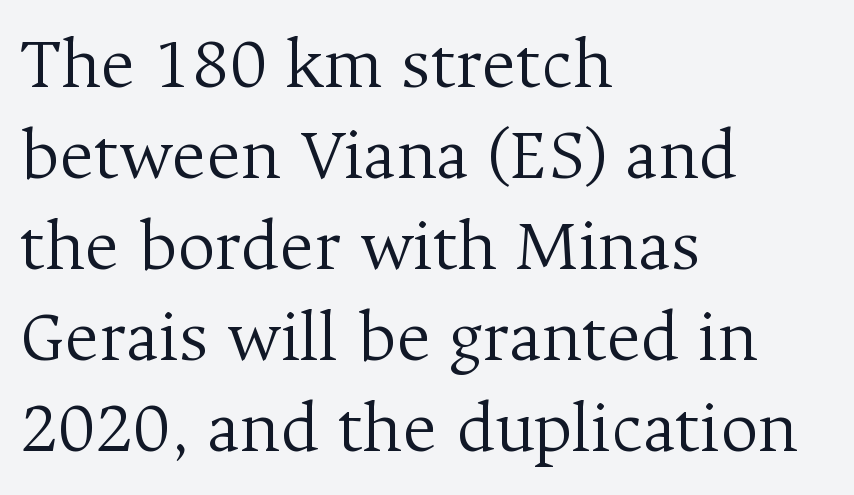
Q: Is the text bold? A: No.
Q: Is the text italic (slanted)? A: No, it is upright.
Q: Is the typeface a serif or a sans-serif typeface? A: Serif.
Q: Is the text underlined? A: No.
Q: How is the paragraph aligned? A: Left-aligned.
Q: Is the spacing between letters normal or unusually wide? A: Normal.
Q: Width (condensed, normal, or wide)? A: Normal.
Q: Stroke contrast? A: Medium.
Q: x-height? A: Medium.
Q: Monospaced? A: No.
